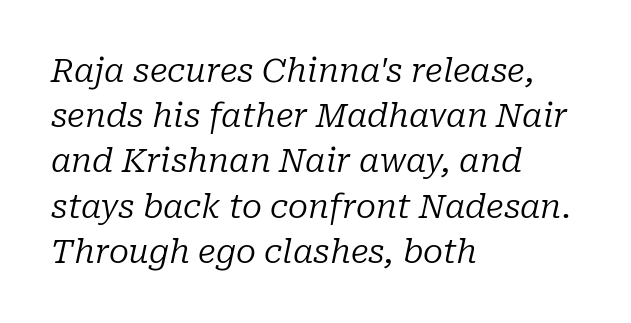
Spacing verdict: proportional, widths tailored to each character. The glyphs look as if they've been sheared to an angle. Honestly, the letter spacing is just normal — you wouldn't notice it. A typesetter would call this leading conventional body-copy spacing. Is this a heavy cut? Hardly; it is regular or lighter.
